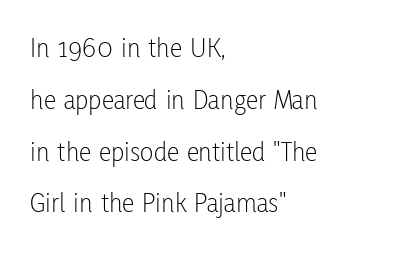
The image shows 28 px light, condensed sans-serif type, upright; set left-aligned, line spacing 1.85x, normal letter spacing, not underlined; low stroke contrast and a medium x-height.
